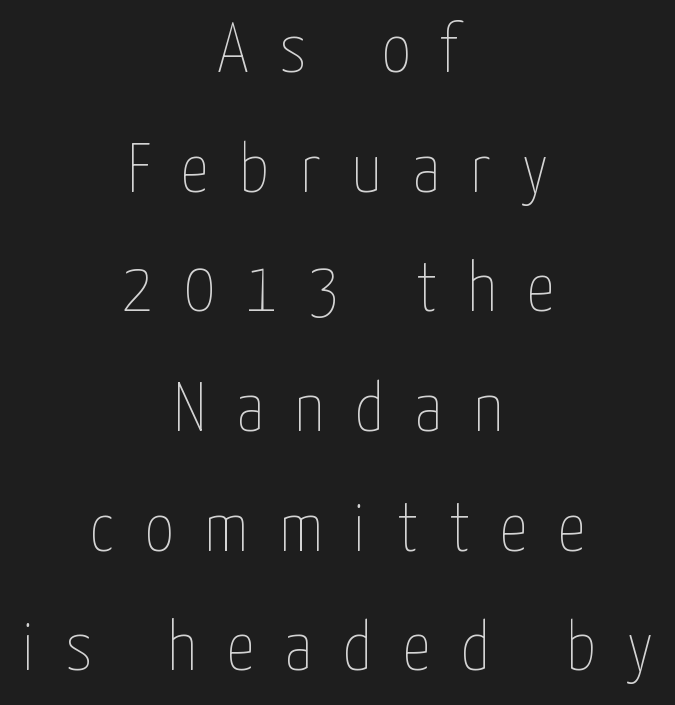
Q: Is the text bold? A: No.
Q: Is the text italic (slanted)? A: No, it is upright.
Q: Is the text underlined? A: No.
Q: How is the paragraph aligned? A: Centered.
Q: Is the spacing between letters normal or unusually wide? A: Unusually wide.
Q: Width (condensed, normal, or wide)? A: Condensed.
Q: Stroke contrast? A: Low.
Q: x-height? A: Medium.
Q: Monospaced? A: No.
